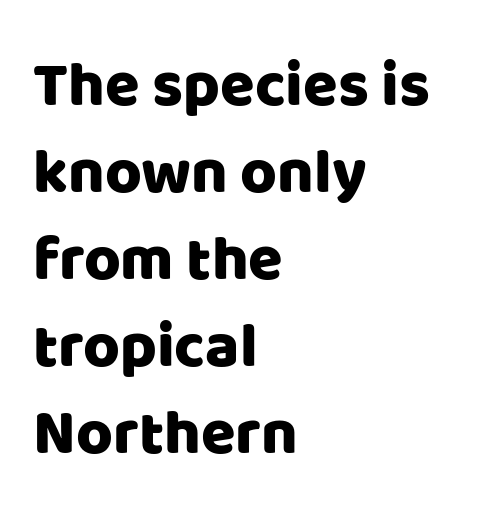
Q: Is the text italic (slanted)? A: No, it is upright.
Q: Is the typeface a serif or a sans-serif typeface? A: Sans-serif.
Q: Is the text underlined? A: No.
Q: How is the paragraph aligned? A: Left-aligned.
Q: Is the spacing between letters normal or unusually wide? A: Normal.
Q: Is the spacing between lines tight, normal or loose? A: Normal.
Q: Width (condensed, normal, or wide)? A: Normal.
Q: Stroke contrast? A: Low.
Q: x-height? A: Large.
Q: Monospaced? A: No.
